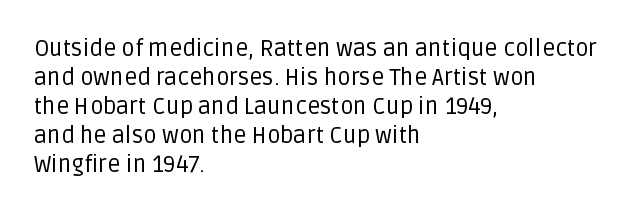
Q: Is the text bold? A: No.
Q: Is the text italic (slanted)? A: No, it is upright.
Q: Is the text underlined? A: No.
Q: How is the paragraph aligned? A: Left-aligned.
Q: Is the spacing between letters normal or unusually wide? A: Normal.
Q: Is the spacing between lines tight, normal or loose? A: Normal.
